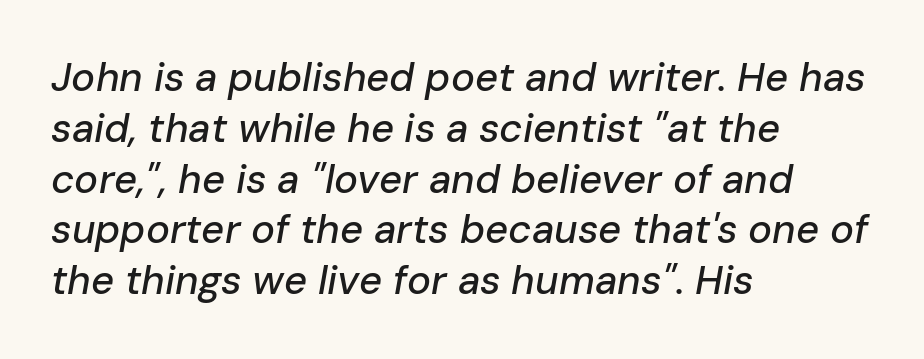
{"italic": "yes", "lean": "right", "slant_degrees": 10, "width": "normal", "stroke_contrast": "low", "x_height": "medium", "monospaced": "no", "underline": "no", "align": "left", "line_spacing": "normal", "line_spacing_ratio": 1.27, "letter_spacing": "normal", "letter_spacing_em": 0.0, "glyph_px": 40}
